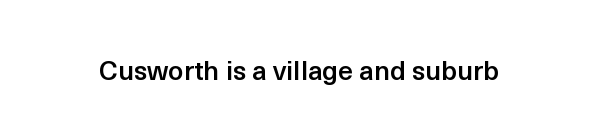
Honestly, the letter spacing is just normal — you wouldn't notice it. Only glyphs here, with clear space below each row. The typography opts for an upright posture over an oblique one. Set as a demibold, roughly 600 on the weight scale.
